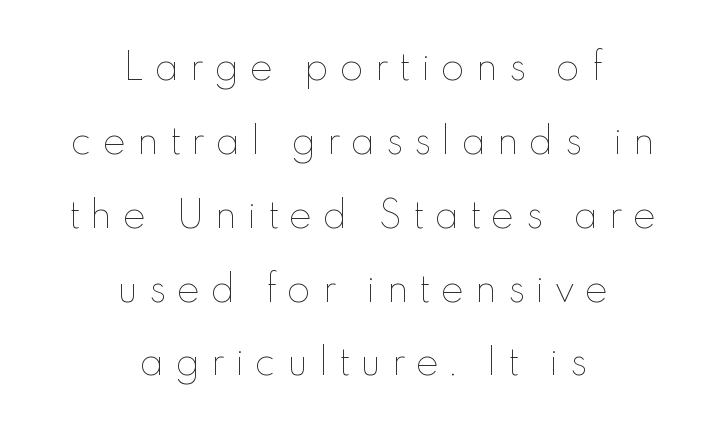
Q: Is the text bold? A: No.
Q: Is the text italic (slanted)? A: No, it is upright.
Q: Is the text underlined? A: No.
Q: How is the paragraph aligned? A: Centered.
Q: Is the spacing between letters normal or unusually wide? A: Unusually wide.
Q: Is the spacing between lines tight, normal or loose? A: Loose.
Q: Width (condensed, normal, or wide)? A: Normal.
Q: x-height? A: Small.
Q: Monospaced? A: No.
